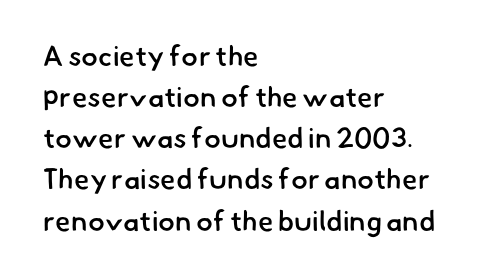
The image shows 28 px semibold sans-serif type; set left-aligned, normal line spacing (1.47x), normal letter spacing, not underlined; low stroke contrast and a small x-height.
